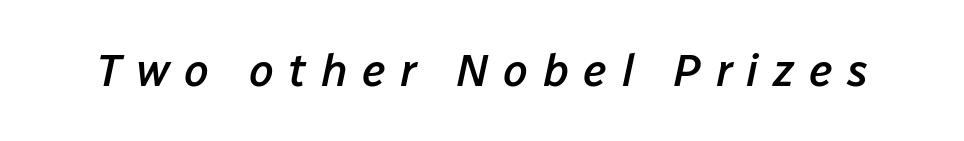
{"italic": "yes", "lean": "right", "slant_degrees": 12, "bold": "semi", "weight": "semibold", "width": "normal", "stroke_contrast": "low", "x_height": "medium", "monospaced": "no", "underline": "no", "letter_spacing": "wide", "letter_spacing_em": 0.32, "glyph_px": 45}
